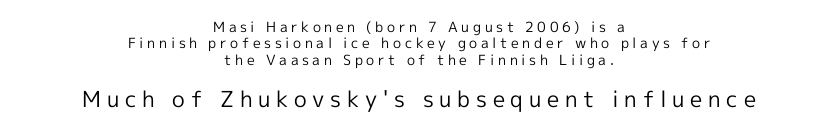
The image shows 22 px text type, upright; set centered, line spacing 1.17x, unusually wide letter spacing (+0.26 em), not underlined; the second (bottom) block is 1.57x larger.
